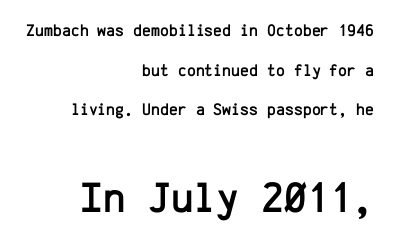
The image shows 43 px sans-serif type, upright, monospaced; set right-aligned, loose line spacing (2.33x), normal letter spacing, not underlined; the second (bottom) block is 2.53x larger; low stroke contrast and a medium x-height.
